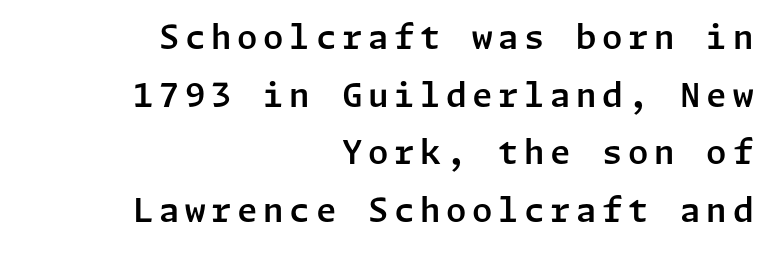
Stroke terminals: plain, sans-serif. Descenders are the only things crossing below the line. Right-aligned paragraph, ragged on the left. This is the regular roman posture of the typeface.
